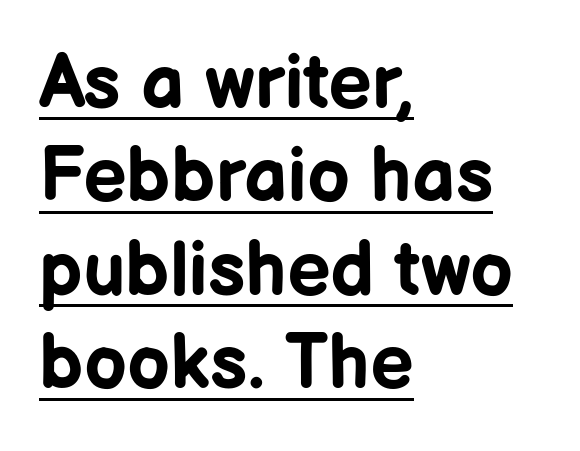
A typesetter would label this face a sans. The lines are quadded left. This sample has the flowing, uneven cadence of proportional lettering. Spacing between characters is what you'd get straight out of the box. The rendering uses the underline text-decoration.
